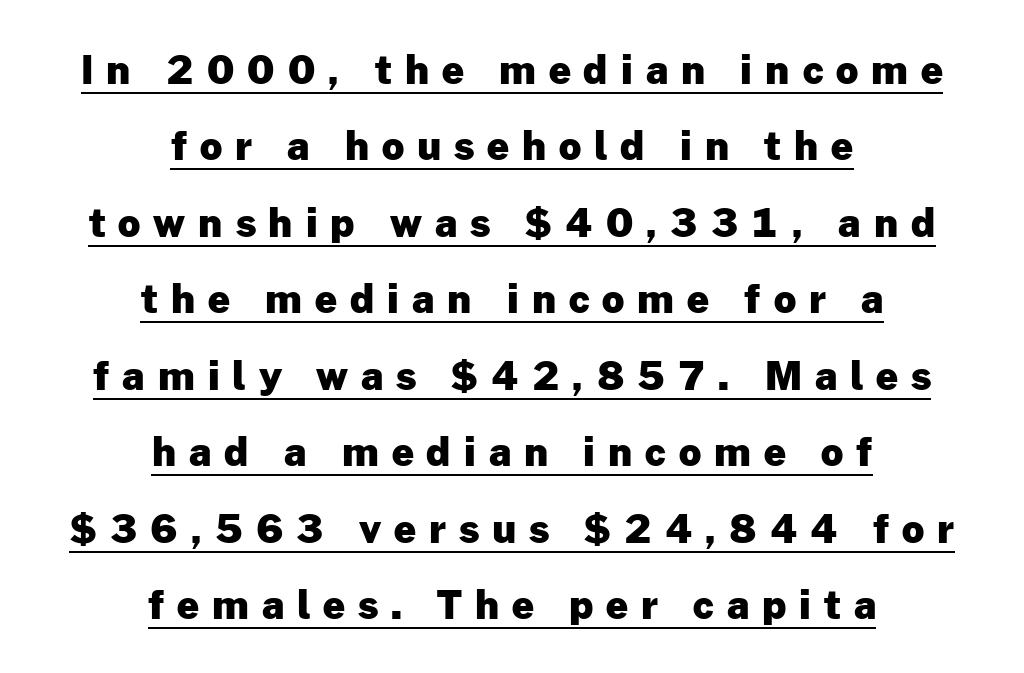
These lines were composed using upright roman letters. Every letter is thick-stroked: bold, no question. Between one letter and the next there's a generous, obvious gap. Serif or sans? Sans — the stroke terminals are bare.
